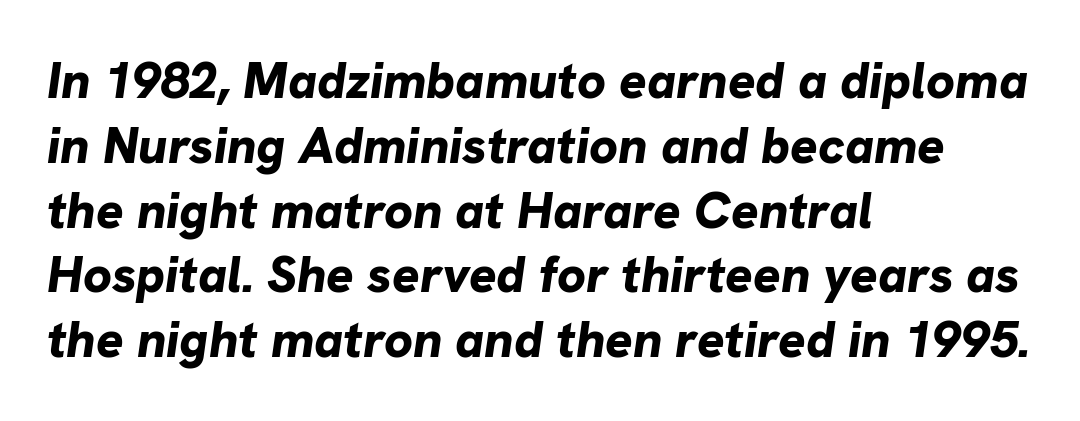
{"italic": "yes", "lean": "right", "slant_degrees": 8, "bold": "yes", "weight": "bold", "width": "normal", "stroke_contrast": "low", "x_height": "medium", "monospaced": "no", "underline": "no", "align": "left", "line_spacing": "normal", "line_spacing_ratio": 1.27, "letter_spacing": "normal", "letter_spacing_em": 0.0, "glyph_px": 51}
